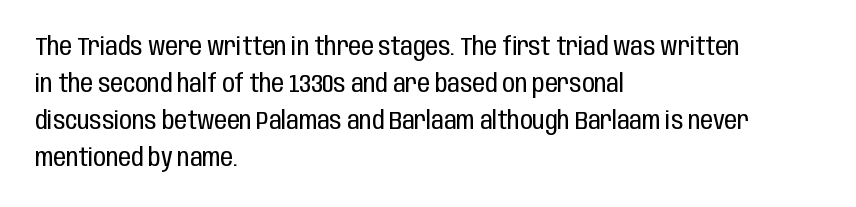
{"italic": "no", "bold": "no", "underline": "no", "align": "left", "line_spacing": "normal", "line_spacing_ratio": 1.48, "letter_spacing": "normal", "letter_spacing_em": 0.0, "glyph_px": 25}
